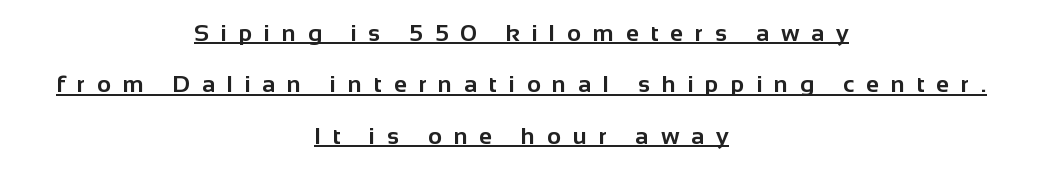
The image shows 24 px bold type, upright; set centered, loose line spacing (2.14x), unusually wide letter spacing (+0.49 em), underlined.
